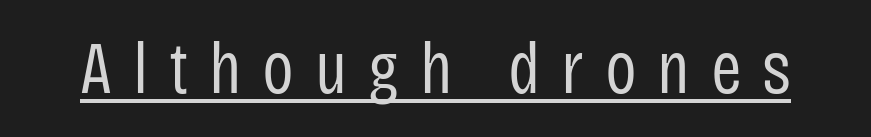
{"serif": "no", "italic": "no", "bold": "no", "weight": "regular", "width": "condensed", "stroke_contrast": "low", "x_height": "large", "monospaced": "no", "underline": "yes", "letter_spacing": "wide", "letter_spacing_em": 0.28, "glyph_px": 74}
